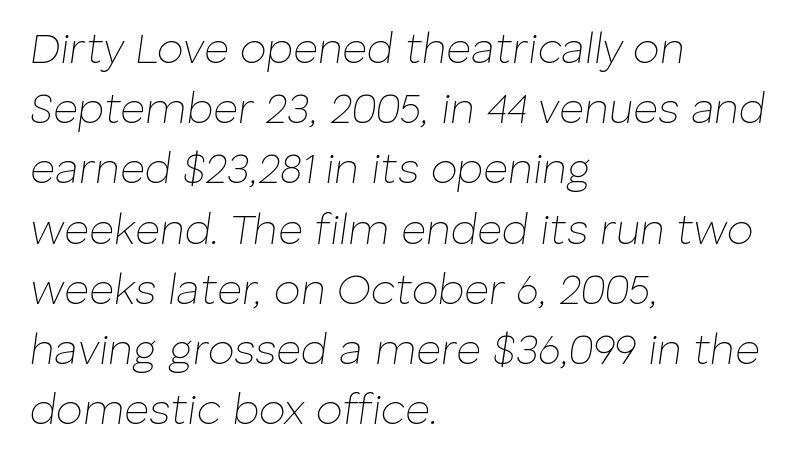
Q: Is the text bold? A: No.
Q: Is the text italic (slanted)? A: Yes, it leans right by about 8 degrees.
Q: Is the text underlined? A: No.
Q: How is the paragraph aligned? A: Left-aligned.
Q: Is the spacing between letters normal or unusually wide? A: Normal.
Q: Is the spacing between lines tight, normal or loose? A: Normal.
Q: Width (condensed, normal, or wide)? A: Normal.
Q: Stroke contrast? A: Low.
Q: x-height? A: Medium.
Q: Monospaced? A: No.
